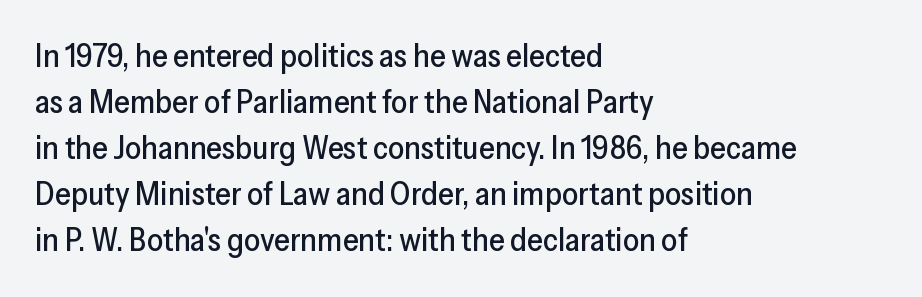
The image shows 32 px sans-serif type, upright; set left-aligned, normal line spacing (1.44x), normal letter spacing, not underlined; low stroke contrast and a medium x-height.
